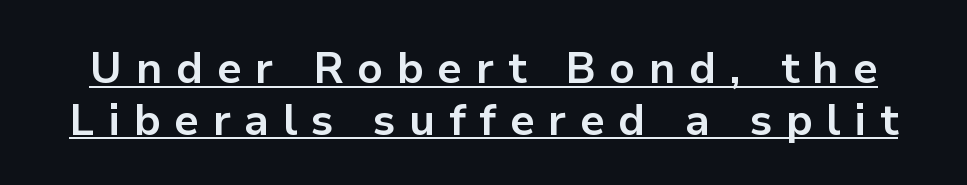
{"serif": "no", "italic": "no", "bold": "yes", "weight": "bold", "width": "normal", "stroke_contrast": "low", "x_height": "medium", "monospaced": "no", "underline": "yes", "line_spacing_ratio": 1.2, "letter_spacing": "wide", "letter_spacing_em": 0.32, "glyph_px": 43}
